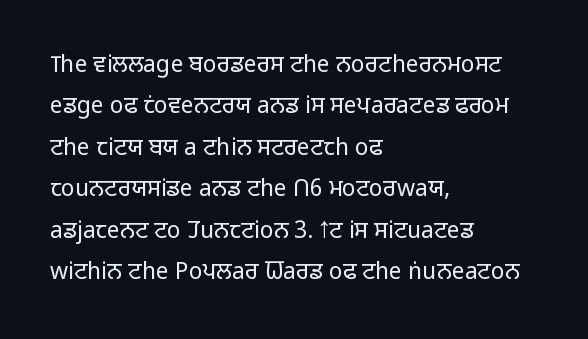
The image shows 23 px text type, upright; set left-aligned, line spacing 1.8x, normal letter spacing, not underlined.
